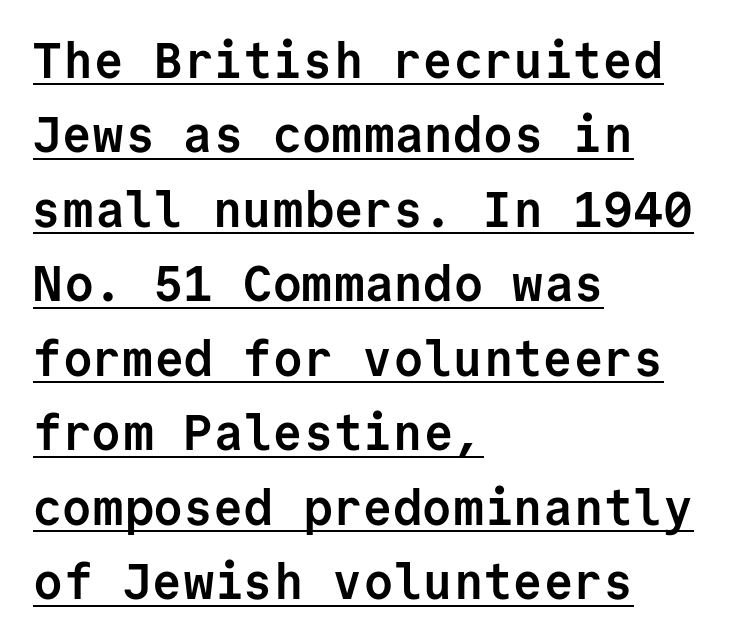
The image shows 50 px semibold sans-serif type, upright, monospaced; set left-aligned, normal line spacing (1.49x), normal letter spacing, underlined; low stroke contrast and a medium x-height.
